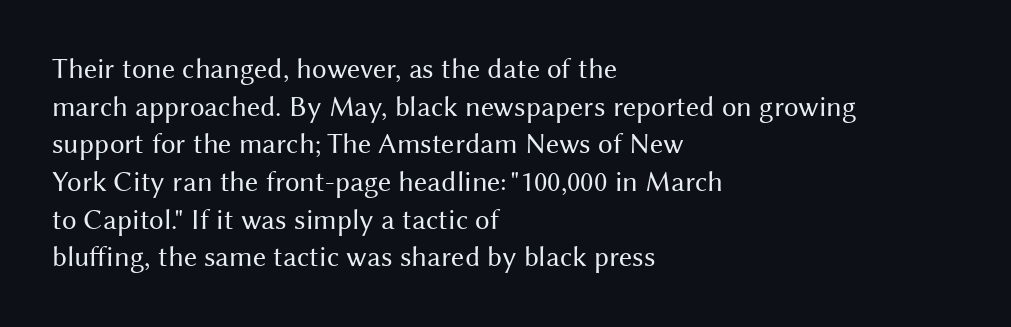
Q: Is the text bold? A: No.
Q: Is the text italic (slanted)? A: No, it is upright.
Q: Is the typeface a serif or a sans-serif typeface? A: Sans-serif.
Q: Is the text underlined? A: No.
Q: How is the paragraph aligned? A: Left-aligned.
Q: Is the spacing between letters normal or unusually wide? A: Normal.
Q: Is the spacing between lines tight, normal or loose? A: Normal.
Q: Width (condensed, normal, or wide)? A: Normal.
Q: Stroke contrast? A: Medium.
Q: x-height? A: Medium.
Q: Monospaced? A: No.
